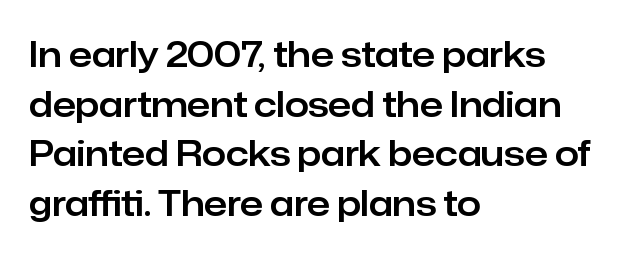
{"serif": "no", "italic": "no", "width": "normal", "stroke_contrast": "low", "x_height": "medium", "monospaced": "no", "underline": "no", "align": "left", "line_spacing": "normal", "line_spacing_ratio": 1.46, "letter_spacing": "normal", "letter_spacing_em": 0.0, "glyph_px": 34}
